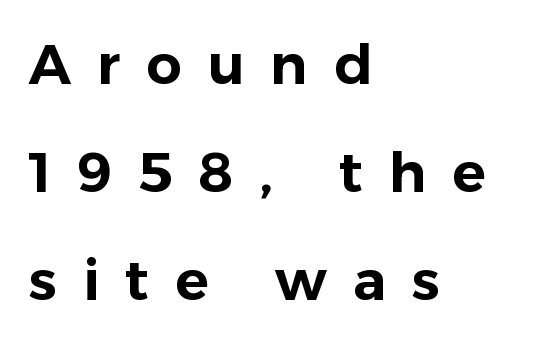
A student would call this left alignment; a typographer would say flush left, rag right. A great deal of white space separates one row of letters from the next. Looks like regular typesetting: each glyph gets only the width it needs. Clear beneath every line of the passage. The passage shown is typeset with a sans-serif family.
